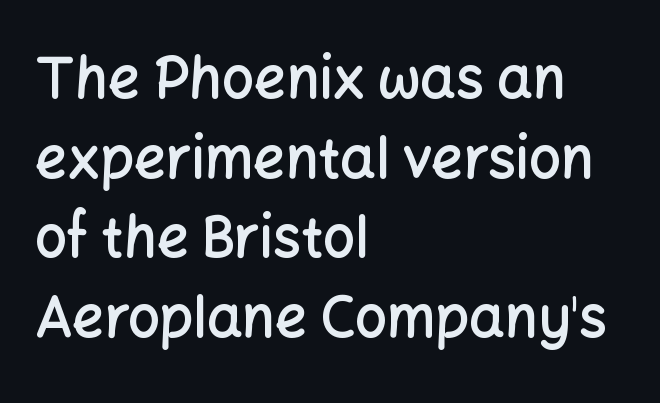
{"serif": "no", "italic": "no", "bold": "semi", "weight": "semibold", "width": "normal", "stroke_contrast": "low", "x_height": "medium", "monospaced": "no", "underline": "no", "align": "left", "line_spacing": "normal", "line_spacing_ratio": 1.42, "letter_spacing": "normal", "letter_spacing_em": 0.0, "glyph_px": 56}
